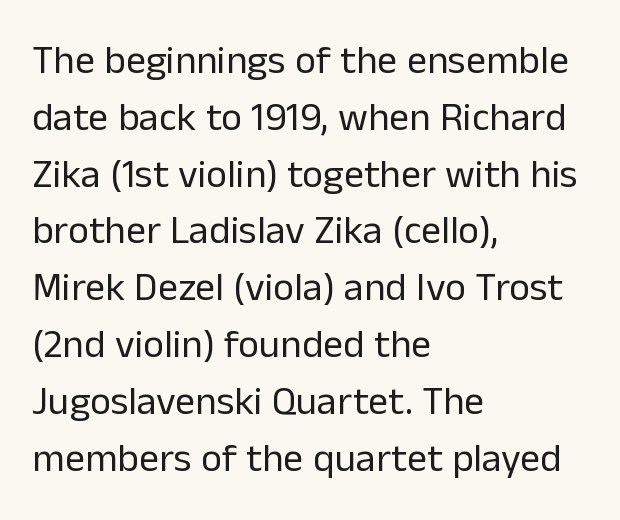
The image shows 40 px regular-weight sans-serif type, upright; set left-aligned, normal line spacing (1.42x), normal letter spacing, not underlined; low stroke contrast and a medium x-height.
